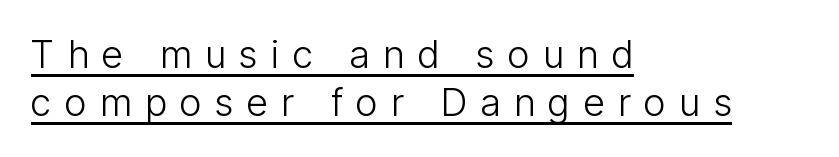
{"serif": "no", "italic": "no", "bold": "no", "weight": "light", "width": "condensed", "stroke_contrast": "low", "x_height": "medium", "monospaced": "no", "underline": "yes", "align": "left", "line_spacing": "normal", "line_spacing_ratio": 1.26, "letter_spacing": "wide", "letter_spacing_em": 0.36, "glyph_px": 38}
